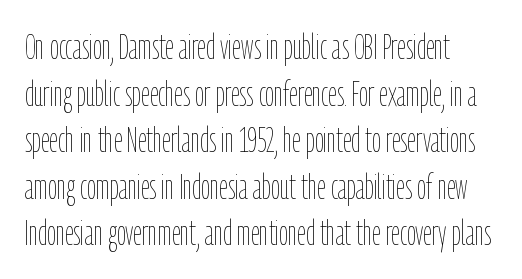
Q: Is the text bold? A: No.
Q: Is the text italic (slanted)? A: No, it is upright.
Q: Is the text underlined? A: No.
Q: Is the spacing between letters normal or unusually wide? A: Normal.
Q: Is the spacing between lines tight, normal or loose? A: Normal.
Q: Width (condensed, normal, or wide)? A: Condensed.
Q: Stroke contrast? A: Low.
Q: x-height? A: Medium.
Q: Monospaced? A: No.
